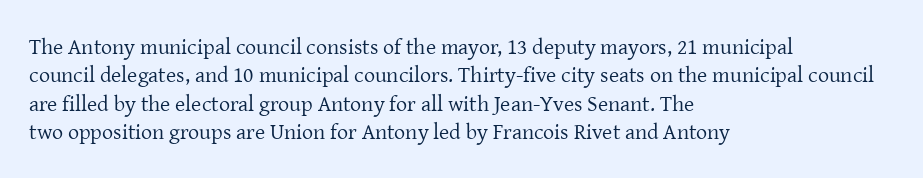
Rule under the text: the space is simply empty. Honestly, the letter spacing is just normal — you wouldn't notice it. The font's upright variant was chosen for this text. The strokes are not fattened; the text isn't bold. Layout note: lines flush left. The designer left line spacing at the default.
